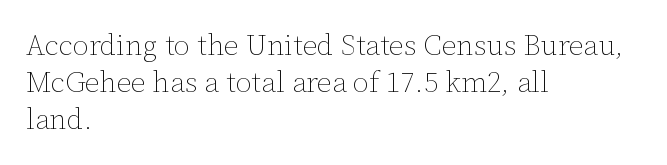
{"italic": "no", "bold": "no", "weight": "thin", "width": "normal", "stroke_contrast": "low", "x_height": "medium", "monospaced": "no", "underline": "no", "align": "left", "line_spacing": "normal", "line_spacing_ratio": 1.27, "letter_spacing": "normal", "letter_spacing_em": 0.0, "glyph_px": 29}
